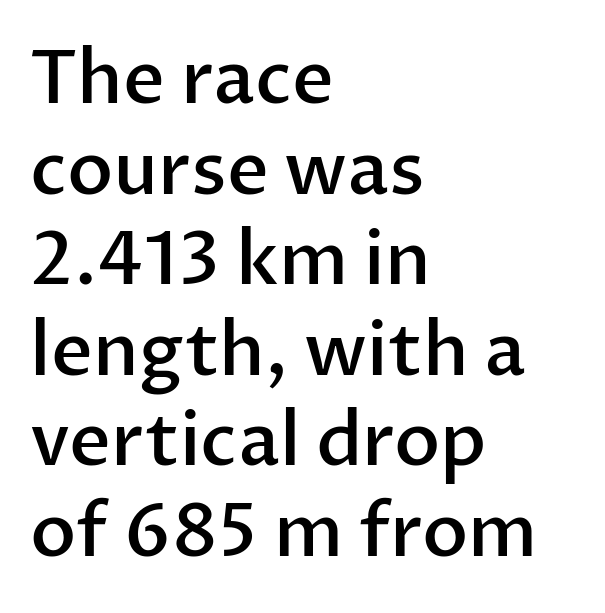
Q: Is the text bold? A: Semi-bold.
Q: Is the text italic (slanted)? A: No, it is upright.
Q: Is the typeface a serif or a sans-serif typeface? A: Sans-serif.
Q: Is the text underlined? A: No.
Q: How is the paragraph aligned? A: Left-aligned.
Q: Is the spacing between letters normal or unusually wide? A: Normal.
Q: Width (condensed, normal, or wide)? A: Normal.
Q: Stroke contrast? A: Low.
Q: x-height? A: Medium.
Q: Monospaced? A: No.
